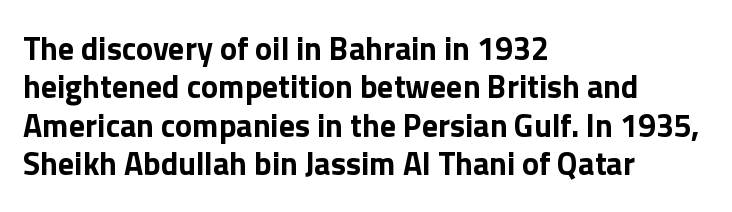
{"serif": "no", "italic": "no", "bold": "yes", "weight": "bold", "width": "normal", "x_height": "medium", "monospaced": "no", "underline": "no", "align": "left", "line_spacing_ratio": 1.2, "letter_spacing": "normal", "letter_spacing_em": 0.0, "glyph_px": 32}
